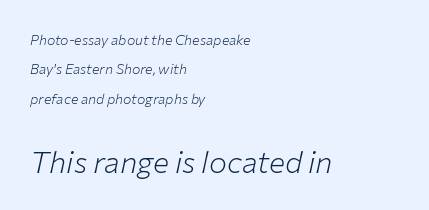
Q: Is the text bold? A: No.
Q: Is the text italic (slanted)? A: Yes, it leans right by about 12 degrees.
Q: Is the text underlined? A: No.
Q: How is the paragraph aligned? A: Left-aligned.
Q: Is the spacing between letters normal or unusually wide? A: Normal.
Q: Is the spacing between lines tight, normal or loose? A: Loose.
Q: Which block of text is set in a larger size, the first (top) or the second (bottom)? A: The second (bottom) one.
Q: Width (condensed, normal, or wide)? A: Normal.
Q: Stroke contrast? A: Low.
Q: x-height? A: Medium.
Q: Monospaced? A: No.
